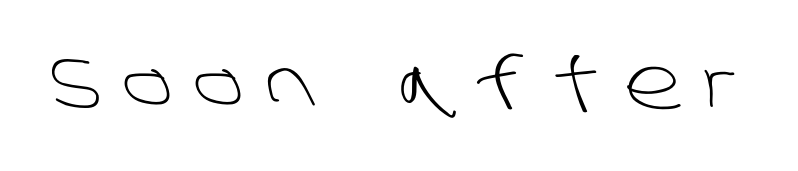
Glyph-to-glyph distance is far greater than everyday printed text. No heavy texture on the line: the type isn't bold. Is this a fixed-width face? No — the glyphs have proportional, varying widths. The glyphs in this specimen are sans serif. Honestly, there is no underline to notice here at all.
